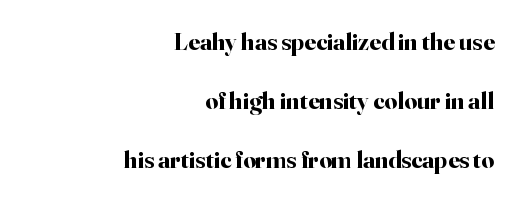
The image shows 25 px bold type, upright; set right-aligned, loose line spacing (2.36x), normal letter spacing, not underlined.
